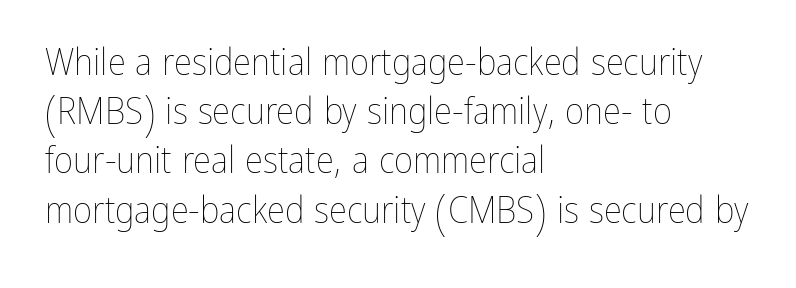
Q: Is the text bold? A: No.
Q: Is the text italic (slanted)? A: No, it is upright.
Q: Is the text underlined? A: No.
Q: How is the paragraph aligned? A: Left-aligned.
Q: Is the spacing between letters normal or unusually wide? A: Normal.
Q: Is the spacing between lines tight, normal or loose? A: Normal.
Q: Width (condensed, normal, or wide)? A: Condensed.
Q: Stroke contrast? A: Low.
Q: x-height? A: Medium.
Q: Monospaced? A: No.
